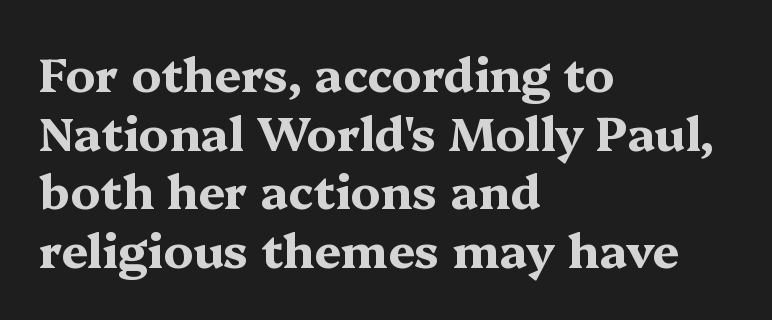
The image shows 47 px bold, wide serif type, upright; set left-aligned, normal line spacing (1.25x), normal letter spacing, not underlined; medium stroke contrast and a medium x-height.
